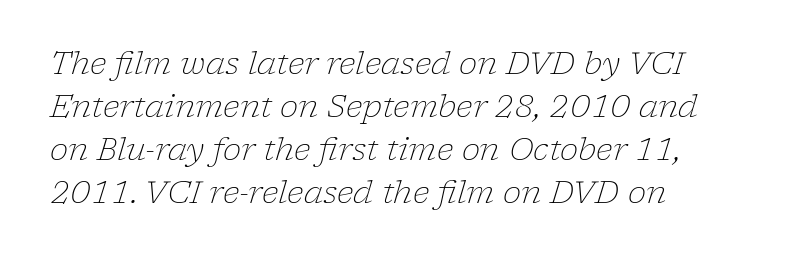
Q: Is the text bold? A: No.
Q: Is the text italic (slanted)? A: Yes, it leans right by about 17 degrees.
Q: Is the typeface a serif or a sans-serif typeface? A: Serif.
Q: Is the text underlined? A: No.
Q: How is the paragraph aligned? A: Left-aligned.
Q: Is the spacing between letters normal or unusually wide? A: Normal.
Q: Is the spacing between lines tight, normal or loose? A: Normal.
Q: Width (condensed, normal, or wide)? A: Normal.
Q: Stroke contrast? A: Low.
Q: x-height? A: Medium.
Q: Monospaced? A: No.
